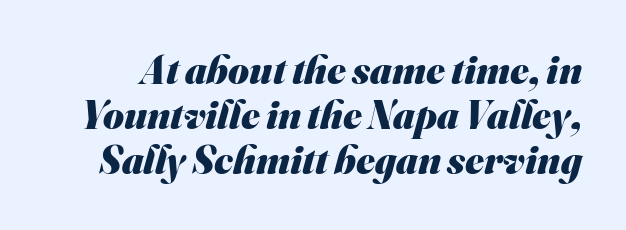
{"serif": "no", "bold": "yes", "weight": "heavy", "width": "normal", "stroke_contrast": "medium", "x_height": "small", "monospaced": "no", "underline": "no", "line_spacing": "tight", "line_spacing_ratio": 1.13, "letter_spacing": "normal", "letter_spacing_em": 0.0, "glyph_px": 40}
